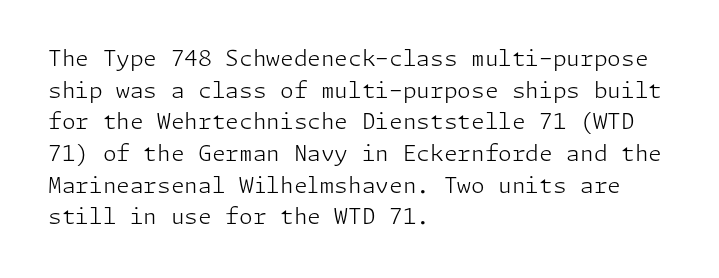
The image shows 22 px text type, upright; set left-aligned, normal line spacing (1.44x), normal letter spacing, not underlined.
